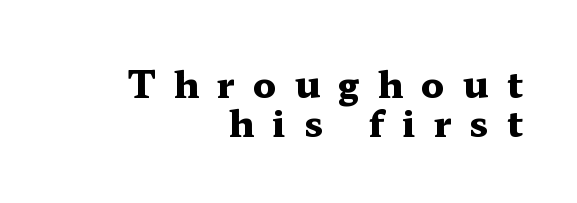
Q: Is the text bold? A: Yes.
Q: Is the text italic (slanted)? A: No, it is upright.
Q: Is the typeface a serif or a sans-serif typeface? A: Serif.
Q: Is the text underlined? A: No.
Q: How is the paragraph aligned? A: Right-aligned.
Q: Is the spacing between letters normal or unusually wide? A: Unusually wide.
Q: Is the spacing between lines tight, normal or loose? A: Tight.
Q: Width (condensed, normal, or wide)? A: Wide.
Q: Stroke contrast? A: Medium.
Q: x-height? A: Medium.
Q: Monospaced? A: No.
